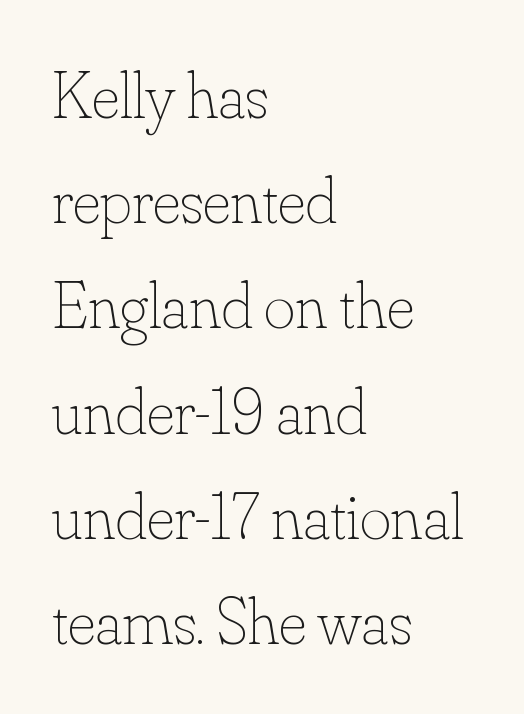
{"italic": "no", "bold": "no", "weight": "thin", "width": "normal", "stroke_contrast": "low", "x_height": "small", "monospaced": "no", "underline": "no", "align": "left", "line_spacing": "normal", "line_spacing_ratio": 1.57, "letter_spacing": "normal", "letter_spacing_em": 0.0, "glyph_px": 67}
